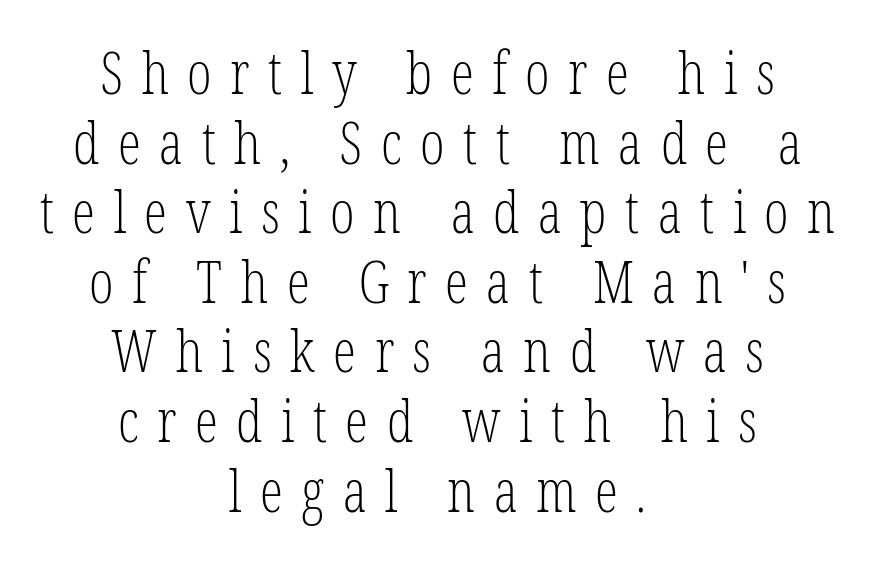
The image shows 58 px light, condensed serif type, upright; set centered, line spacing 1.2x, unusually wide letter spacing (+0.32 em), not underlined; low stroke contrast and a medium x-height.
